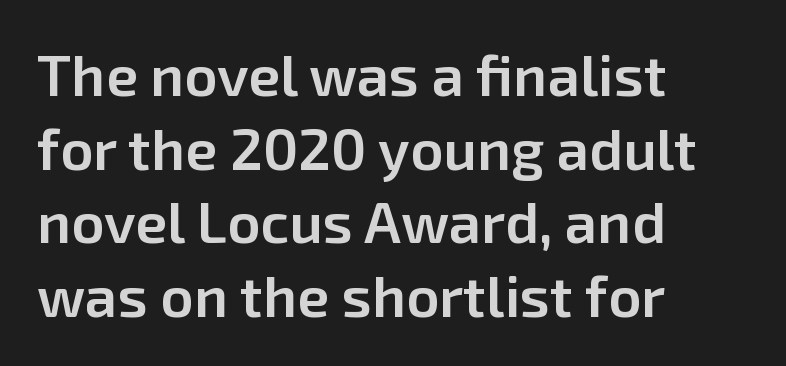
Nothing unusual about the tracking: characters are spaced as the font intends. The face used here is a sans, in the tradition of grotesques and geometrics. Caption: semibold face, moderately heavy strokes. Underlining? Definitely not there. Here the designer chose a conventional face with non-uniform glyph widths. The letters stand upright; this is a roman face.
